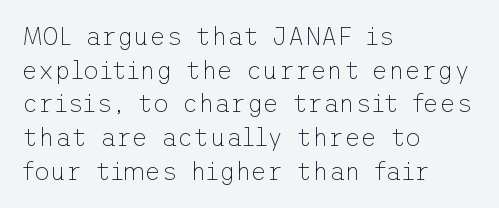
The image shows 25 px text type, upright; set left-aligned, normal line spacing (1.35x), normal letter spacing, not underlined.
